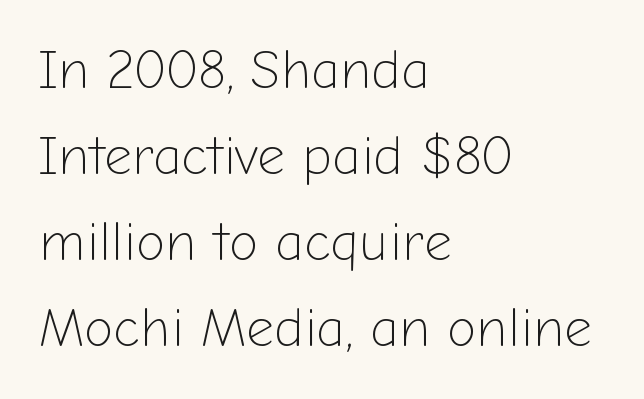
Evenly set lines give the paragraph a standard silhouette. The font sits on the lighter half of the weight spectrum, regular included. Between one letter and the next there's only the usual sliver of space. The space directly below the letters is spotless. The passage is arranged the way most books set body copy — flush left.
